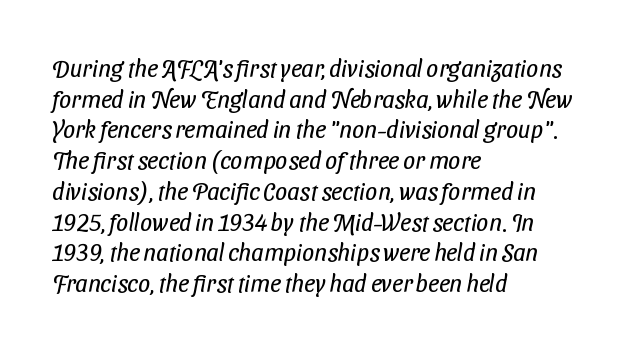
The image shows 24 px text type; set left-aligned, normal line spacing (1.28x), normal letter spacing, not underlined.
